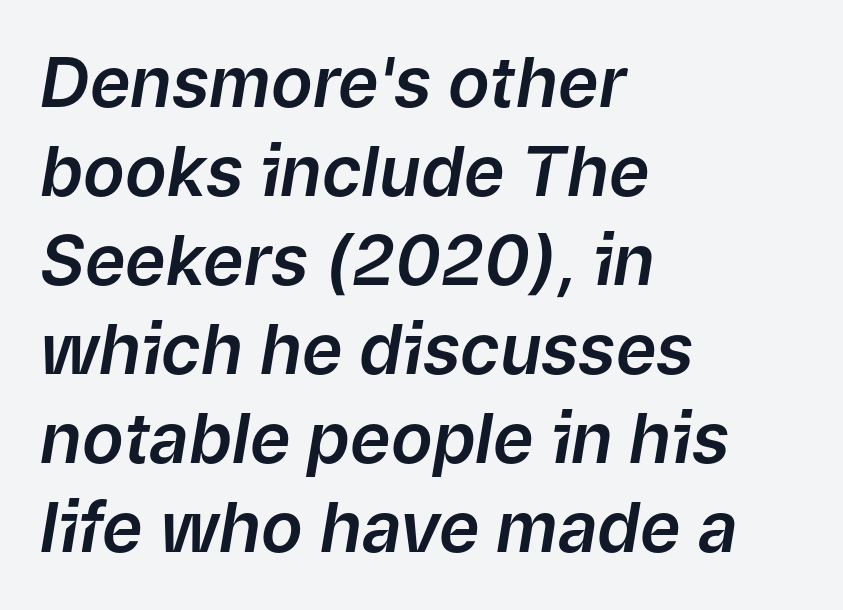
{"italic": "yes", "lean": "right", "slant_degrees": 9, "width": "normal", "stroke_contrast": "low", "x_height": "medium", "monospaced": "no", "underline": "no", "align": "left", "line_spacing": "normal", "line_spacing_ratio": 1.29, "letter_spacing": "normal", "letter_spacing_em": 0.0, "glyph_px": 69}
